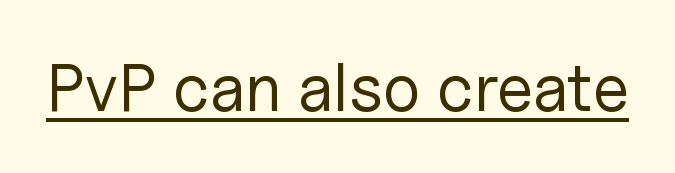
The image shows 67 px regular-weight sans-serif type, upright; set normal letter spacing, underlined; low stroke contrast and a medium x-height.
